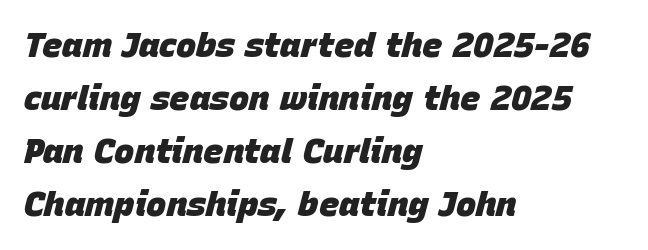
Q: Is the text bold? A: Yes.
Q: Is the text italic (slanted)? A: Yes, it leans right by about 15 degrees.
Q: Is the text underlined? A: No.
Q: How is the paragraph aligned? A: Left-aligned.
Q: Is the spacing between letters normal or unusually wide? A: Normal.
Q: Is the spacing between lines tight, normal or loose? A: Normal.
Q: Width (condensed, normal, or wide)? A: Normal.
Q: Stroke contrast? A: Low.
Q: x-height? A: Large.
Q: Monospaced? A: No.
